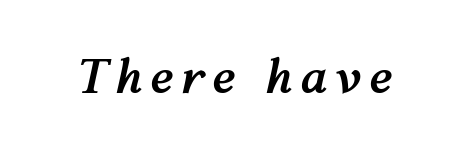
The image shows 47 px semibold type, italic (leaning right); set not underlined; medium stroke contrast and a medium x-height.
